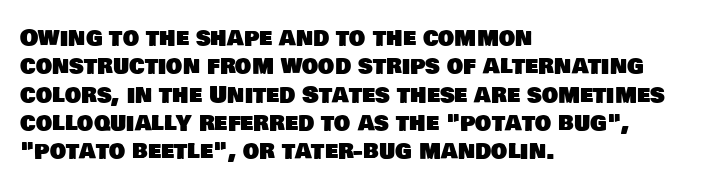
The image shows 23 px text type; set left-aligned, line spacing 1.23x, normal letter spacing, not underlined.
